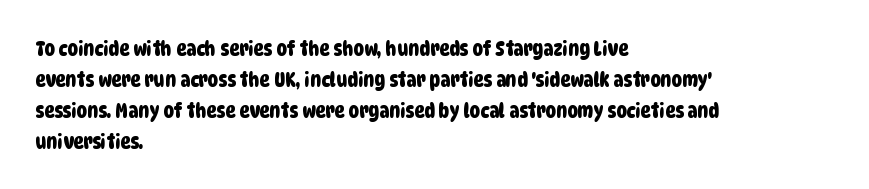
The image shows 21 px text type; set left-aligned, normal line spacing (1.47x), normal letter spacing, not underlined.
